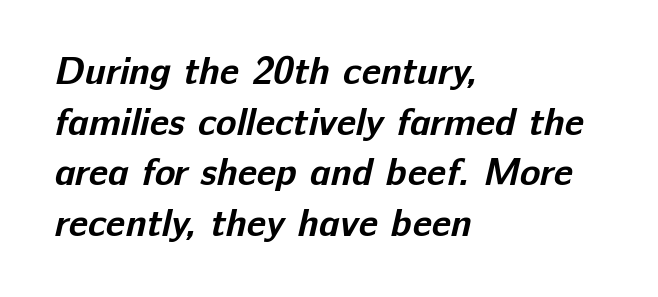
Q: Is the text bold? A: Yes.
Q: Is the typeface a serif or a sans-serif typeface? A: Sans-serif.
Q: Is the text underlined? A: No.
Q: How is the paragraph aligned? A: Left-aligned.
Q: Is the spacing between letters normal or unusually wide? A: Normal.
Q: Is the spacing between lines tight, normal or loose? A: Normal.
Q: Width (condensed, normal, or wide)? A: Normal.
Q: Stroke contrast? A: Low.
Q: x-height? A: Medium.
Q: Monospaced? A: No.
